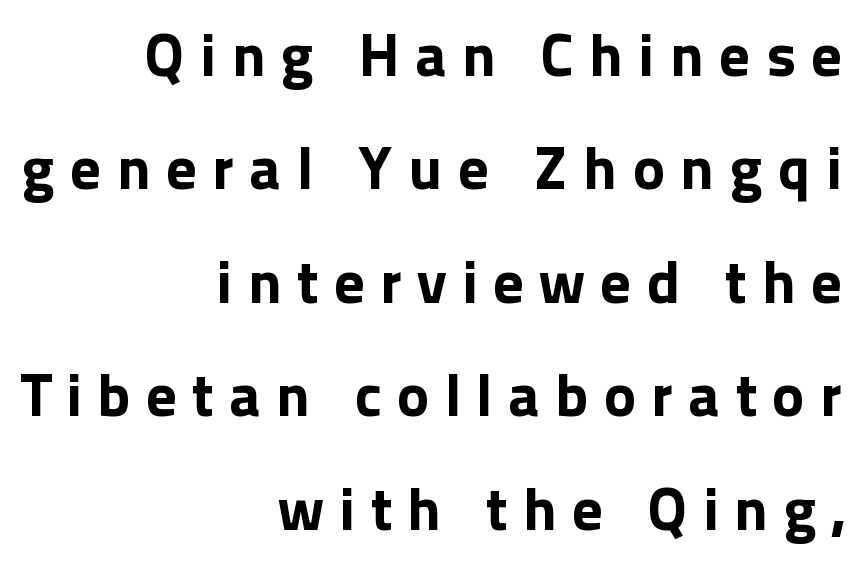
The image shows 61 px bold sans-serif type, upright; set right-aligned, line spacing 1.86x, unusually wide letter spacing (+0.25 em), not underlined; a medium x-height.
